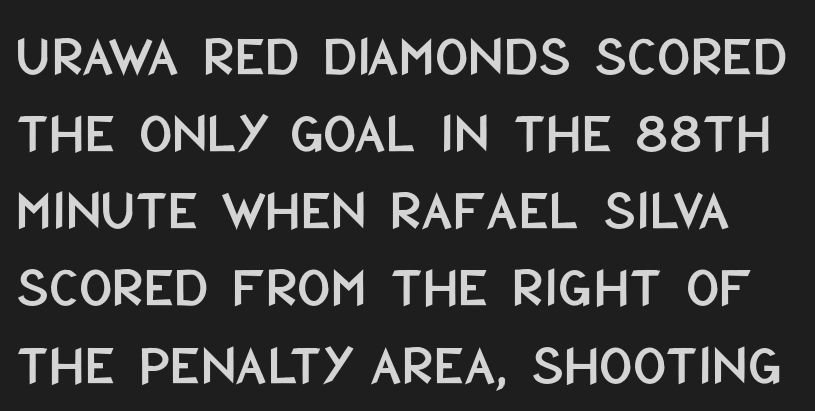
Q: Is the text italic (slanted)? A: No, it is upright.
Q: Is the typeface a serif or a sans-serif typeface? A: Sans-serif.
Q: Is the text underlined? A: No.
Q: Is the spacing between letters normal or unusually wide? A: Normal.
Q: Is the spacing between lines tight, normal or loose? A: Normal.
Q: Width (condensed, normal, or wide)? A: Condensed.
Q: Stroke contrast? A: Low.
Q: x-height? A: Large.
Q: Monospaced? A: No.
